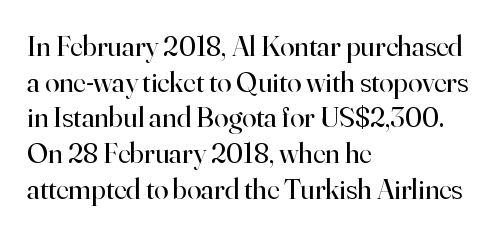
{"serif": "yes", "italic": "no", "bold": "no", "weight": "regular", "width": "normal", "stroke_contrast": "high", "x_height": "small", "monospaced": "no", "underline": "no", "align": "left", "line_spacing_ratio": 1.23, "letter_spacing": "normal", "letter_spacing_em": 0.0, "glyph_px": 29}
